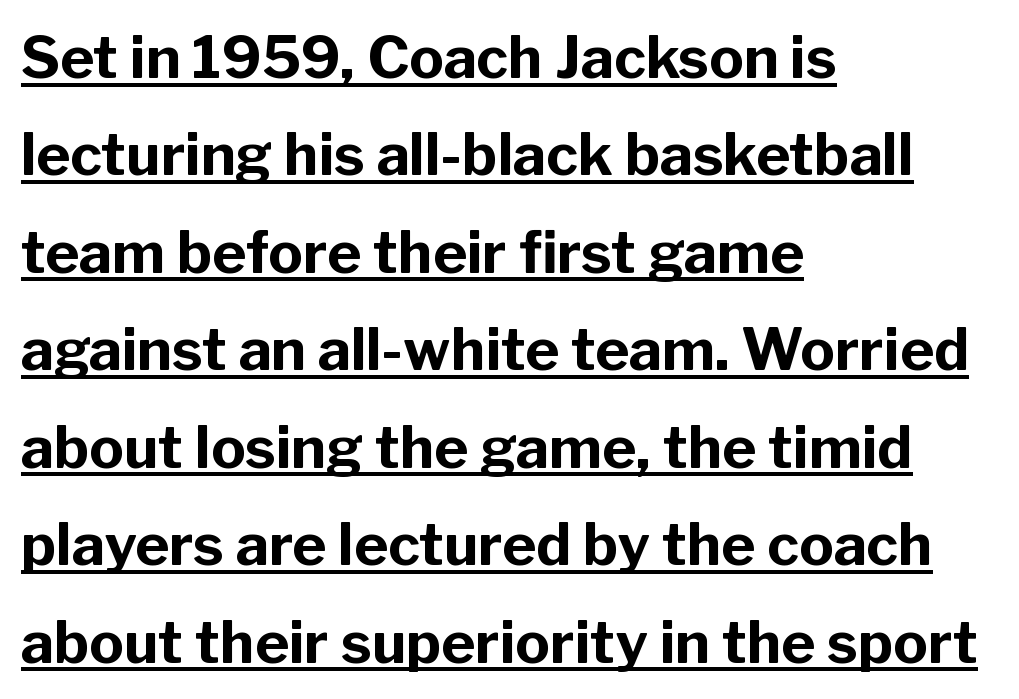
Q: Is the text bold? A: Yes.
Q: Is the text italic (slanted)? A: No, it is upright.
Q: Is the typeface a serif or a sans-serif typeface? A: Sans-serif.
Q: Is the text underlined? A: Yes.
Q: How is the paragraph aligned? A: Left-aligned.
Q: Is the spacing between letters normal or unusually wide? A: Normal.
Q: Is the spacing between lines tight, normal or loose? A: Normal.
Q: Width (condensed, normal, or wide)? A: Normal.
Q: Stroke contrast? A: Low.
Q: x-height? A: Medium.
Q: Monospaced? A: No.
